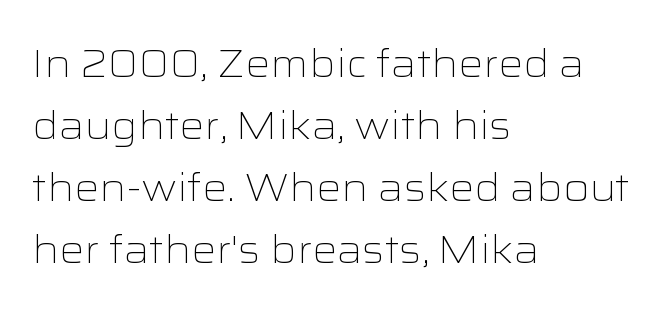
Q: Is the text bold? A: No.
Q: Is the text italic (slanted)? A: No, it is upright.
Q: Is the typeface a serif or a sans-serif typeface? A: Sans-serif.
Q: Is the text underlined? A: No.
Q: How is the paragraph aligned? A: Left-aligned.
Q: Is the spacing between letters normal or unusually wide? A: Normal.
Q: Is the spacing between lines tight, normal or loose? A: Normal.
Q: Width (condensed, normal, or wide)? A: Wide.
Q: Stroke contrast? A: Low.
Q: x-height? A: Medium.
Q: Monospaced? A: No.
